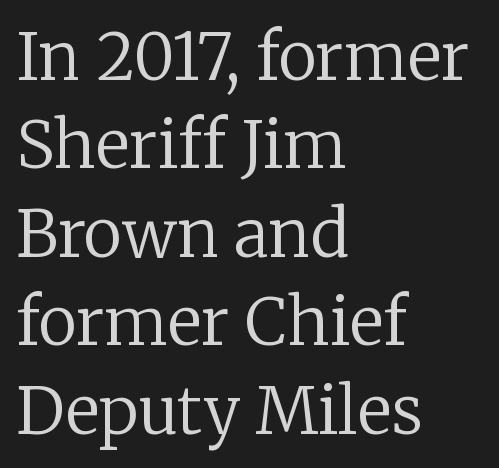
Characters follow at the spacing the type designer built in. This sample has the flowing, uneven cadence of proportional lettering. Quick note: underline off. I'd call this a serif setting — the letters wear small feet. The strokes are not fattened; the text isn't bold.
